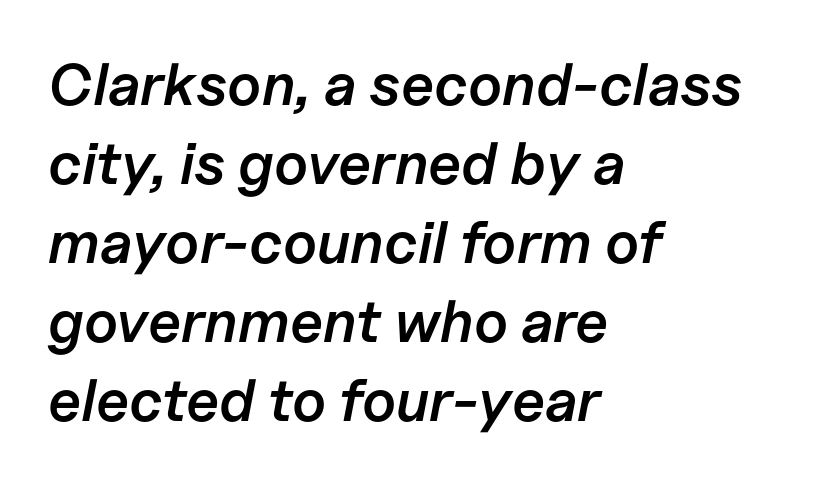
The image shows 59 px semibold type, italic (leaning right); set left-aligned, normal line spacing (1.34x), normal letter spacing, not underlined; low stroke contrast and a medium x-height.
